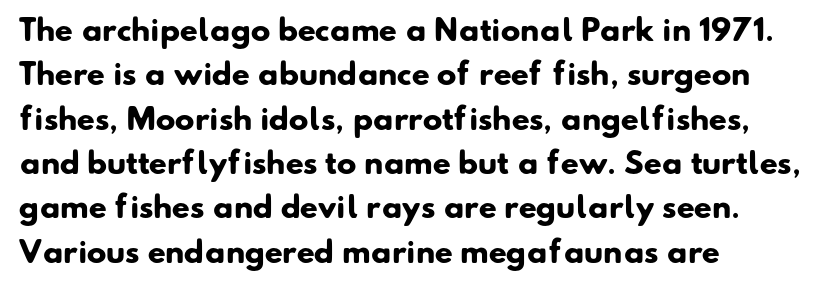
Q: Is the text bold? A: Yes.
Q: Is the typeface a serif or a sans-serif typeface? A: Sans-serif.
Q: Is the text underlined? A: No.
Q: How is the paragraph aligned? A: Left-aligned.
Q: Is the spacing between letters normal or unusually wide? A: Normal.
Q: Is the spacing between lines tight, normal or loose? A: Normal.
Q: Width (condensed, normal, or wide)? A: Normal.
Q: Stroke contrast? A: Low.
Q: x-height? A: Small.
Q: Monospaced? A: No.
